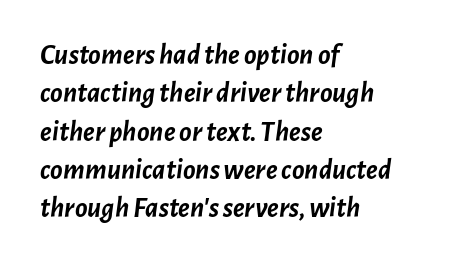
Q: Is the text bold? A: Yes.
Q: Is the text italic (slanted)? A: Yes, it leans right by about 7 degrees.
Q: Is the text underlined? A: No.
Q: How is the paragraph aligned? A: Left-aligned.
Q: Is the spacing between letters normal or unusually wide? A: Normal.
Q: Is the spacing between lines tight, normal or loose? A: Normal.
Q: Width (condensed, normal, or wide)? A: Normal.
Q: Stroke contrast? A: Low.
Q: x-height? A: Medium.
Q: Monospaced? A: No.
